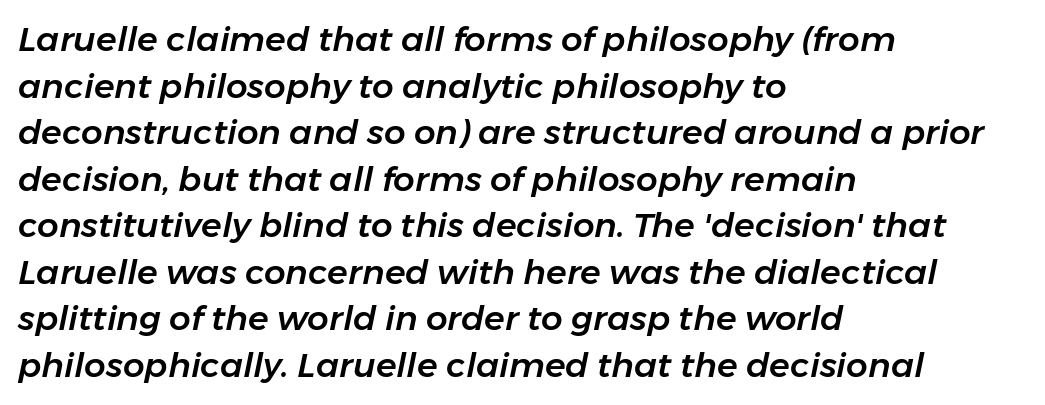
Here the glyphs are tracked normally, forming tight word shapes. What's the leading like? Ordinary, nothing unusual. The passage is arranged the way most books set body copy — flush left. The font's italic variant was chosen for this text.
